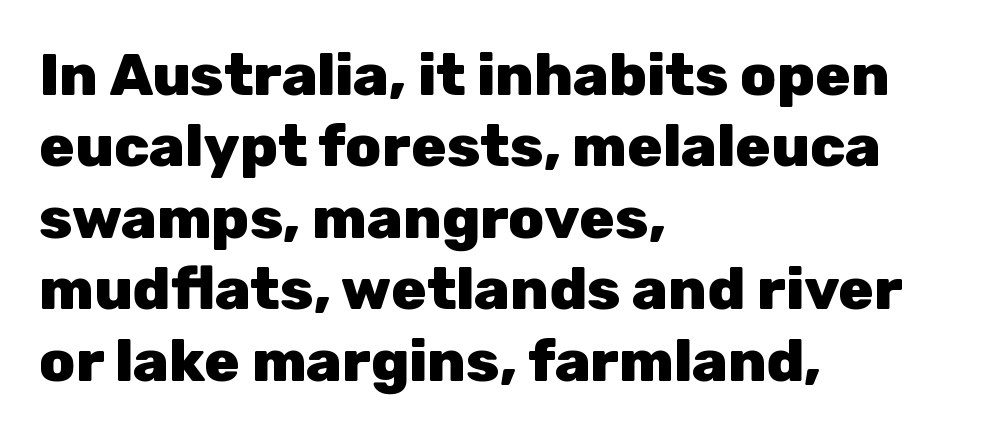
{"serif": "no", "italic": "no", "bold": "yes", "weight": "heavy", "width": "normal", "stroke_contrast": "low", "x_height": "medium", "monospaced": "no", "underline": "no", "align": "left", "line_spacing_ratio": 1.21, "letter_spacing": "normal", "letter_spacing_em": 0.0, "glyph_px": 59}
